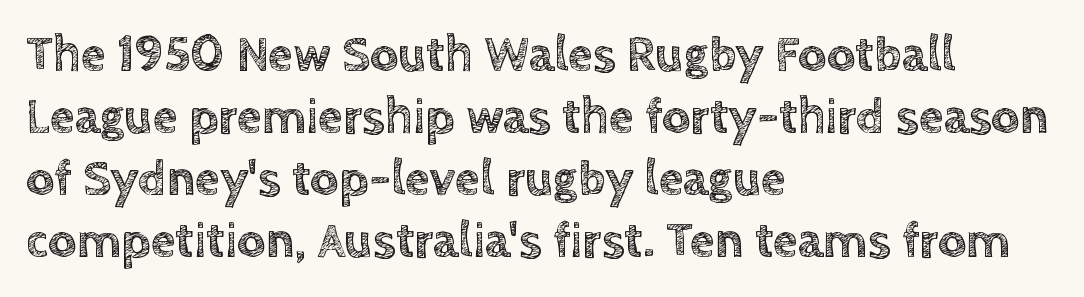
Nobody touched the tracking dial on this one. Ascenders rise straight up at ninety degrees. The rendering uses natural spacing where letterforms have individual widths. Descender tails drop into unmarked territory.
